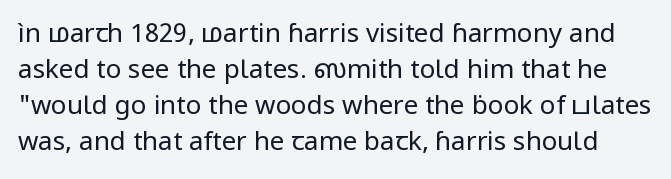
{"italic": "no", "bold": "no", "underline": "no", "line_spacing": "normal", "line_spacing_ratio": 1.38, "letter_spacing": "normal", "letter_spacing_em": 0.0, "glyph_px": 26}
